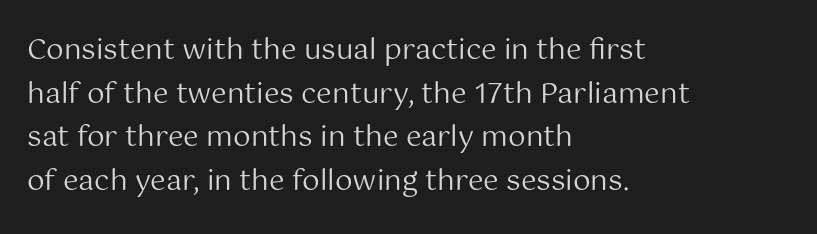
It's the straight-up-and-down kind of type. Leftover space on each line is placed entirely after the last word. Stem width sits at or under what a default text font uses. These lines keep a tight, regular rhythm from letter to letter. Type style note: lacks serifs.
